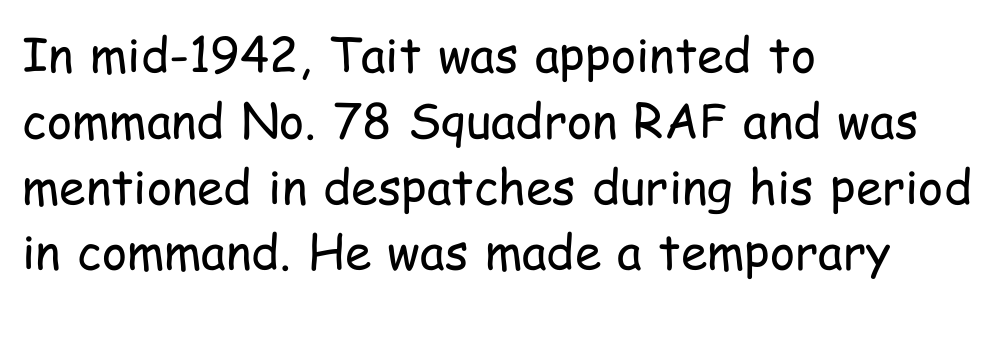
{"serif": "no", "italic": "no", "bold": "no", "weight": "regular", "width": "condensed", "stroke_contrast": "low", "x_height": "medium", "monospaced": "no", "underline": "no", "align": "left", "line_spacing": "normal", "line_spacing_ratio": 1.37, "letter_spacing": "normal", "letter_spacing_em": 0.0, "glyph_px": 48}
